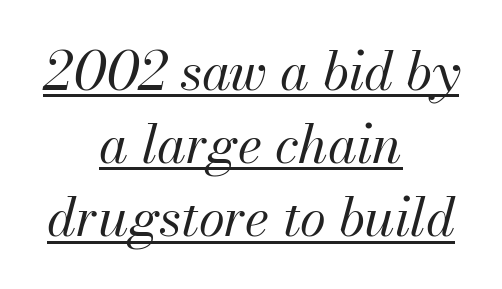
{"italic": "yes", "lean": "right", "slant_degrees": 13, "bold": "no", "weight": "regular", "width": "normal", "stroke_contrast": "medium", "x_height": "small", "monospaced": "no", "underline": "yes", "align": "center", "line_spacing": "normal", "line_spacing_ratio": 1.38, "letter_spacing": "normal", "letter_spacing_em": 0.0, "glyph_px": 53}
